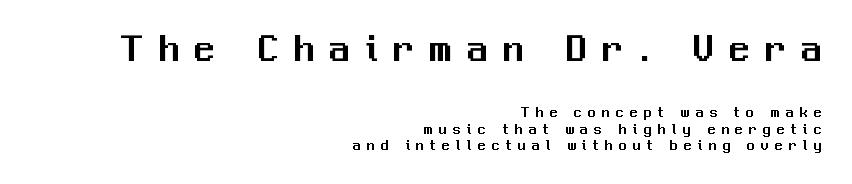
{"serif": "no", "italic": "no", "width": "normal", "stroke_contrast": "medium", "x_height": "medium", "monospaced": "no", "underline": "no", "align": "right", "line_spacing": "tight", "line_spacing_ratio": 1.03, "letter_spacing": "wide", "letter_spacing_em": 0.37, "larger_block": "first", "size_ratio": 2.56, "glyph_px": 41}
